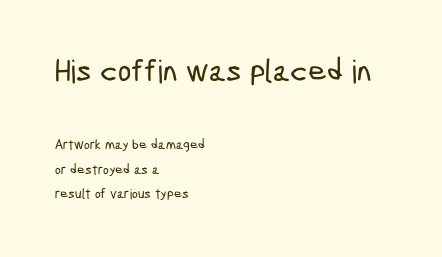
Q: Is the typeface a serif or a sans-serif typeface? A: Sans-serif.
Q: Is the text underlined? A: No.
Q: How is the paragraph aligned? A: Left-aligned.
Q: Is the spacing between letters normal or unusually wide? A: Normal.
Q: Which block of text is set in a larger size, the first (top) or the second (bottom)? A: The first (top) one.
Q: Width (condensed, normal, or wide)? A: Condensed.
Q: Stroke contrast? A: Low.
Q: x-height? A: Medium.
Q: Monospaced? A: No.
